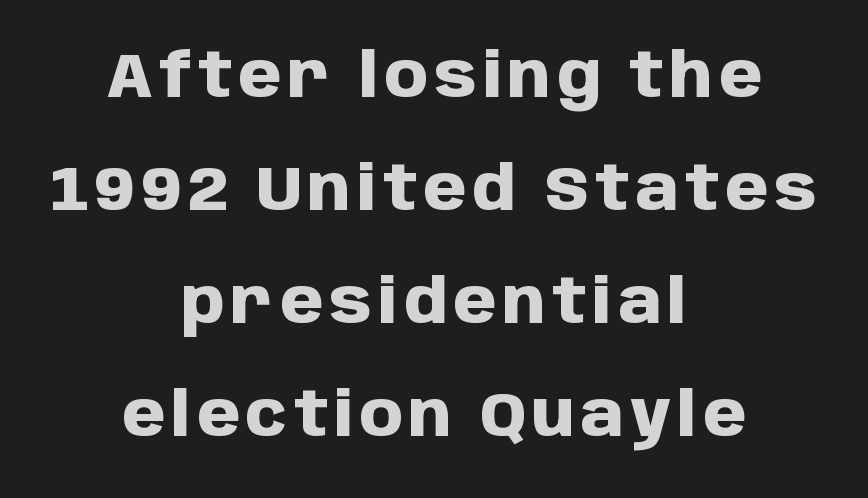
Stroke terminals: plain, sans-serif. Compared with a flush-left layout, this one balances lines on the center instead. Posture: upright roman. Letters rest on an invisible, unmarked baseline. Each letter keeps its own natural width here, so spacing adapts to shape.
